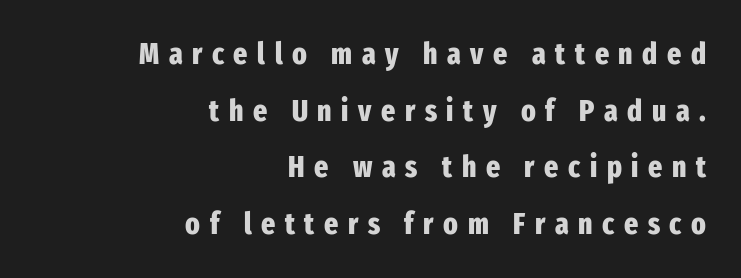
The image shows 30 px heavy, condensed sans-serif type, upright; set right-aligned, line spacing 1.89x, unusually wide letter spacing (+0.32 em), not underlined; low stroke contrast and a medium x-height.
